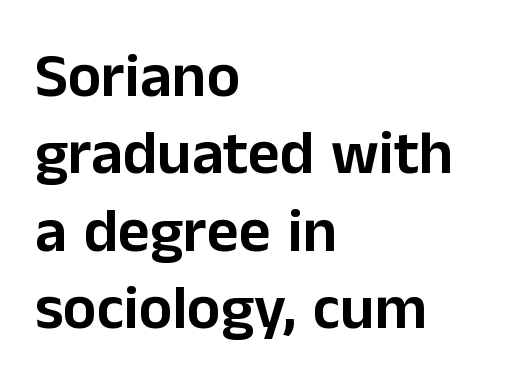
The image shows 62 px sans-serif type, upright; set left-aligned, normal line spacing (1.25x), normal letter spacing, not underlined; low stroke contrast and a medium x-height.
